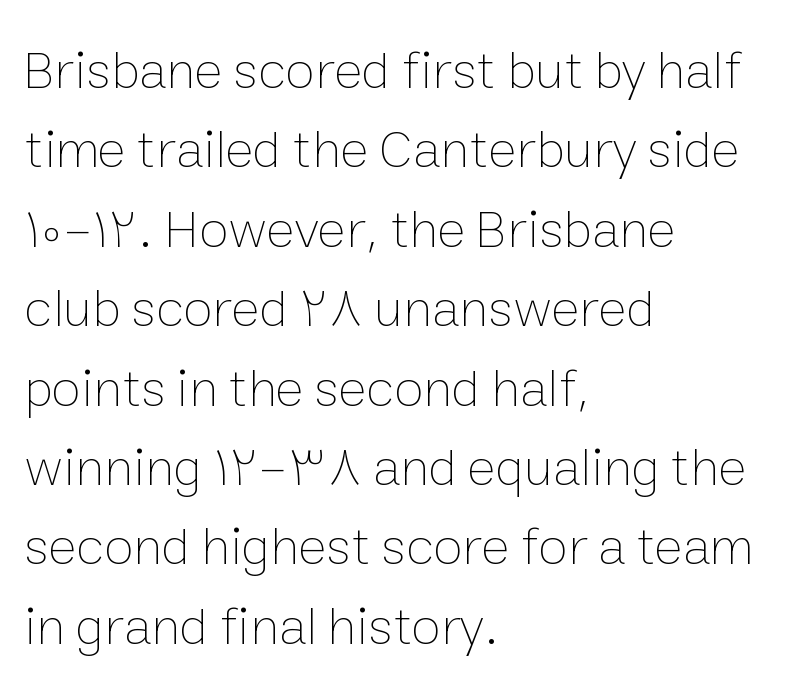
Q: Is the text bold? A: No.
Q: Is the text italic (slanted)? A: No, it is upright.
Q: Is the text underlined? A: No.
Q: How is the paragraph aligned? A: Left-aligned.
Q: Is the spacing between letters normal or unusually wide? A: Normal.
Q: Is the spacing between lines tight, normal or loose? A: Normal.
Q: Width (condensed, normal, or wide)? A: Normal.
Q: Stroke contrast? A: Low.
Q: x-height? A: Medium.
Q: Monospaced? A: No.
